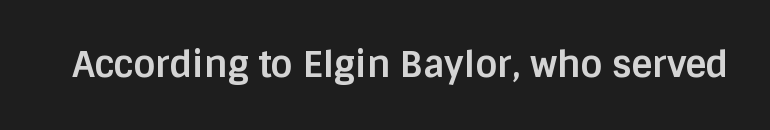
The image shows 36 px bold sans-serif type, upright; set normal letter spacing, not underlined; low stroke contrast and a large x-height.
